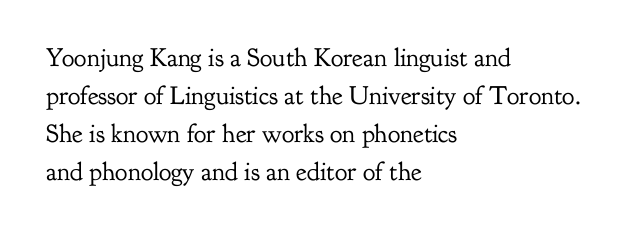
Visually the block forms a straight wall on the left and a jagged coastline on the right. Caption: standard tracking, unaltered. The type sits square on the baseline with zero lean. Weight: not bold — regular or lighter.
